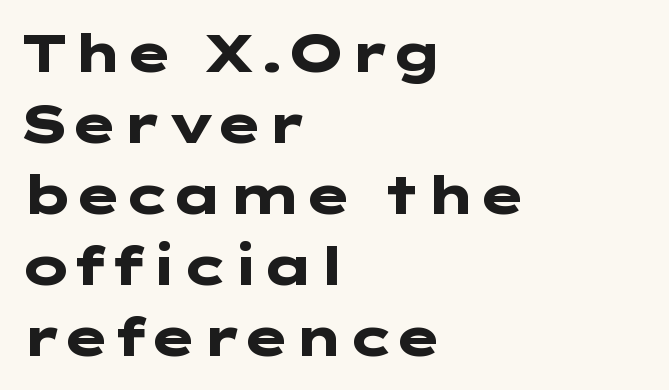
{"serif": "no", "italic": "no", "bold": "yes", "weight": "heavy", "width": "wide", "stroke_contrast": "low", "x_height": "medium", "underline": "no", "align": "left", "line_spacing": "normal", "line_spacing_ratio": 1.34, "letter_spacing": "normal", "letter_spacing_em": 0.0, "glyph_px": 53}
